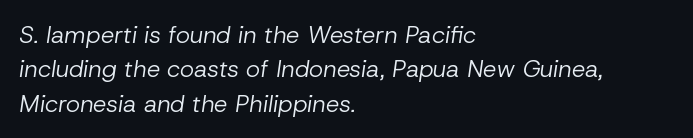
Q: Is the text bold? A: No.
Q: Is the text italic (slanted)? A: Yes, it leans right by about 8 degrees.
Q: Is the text underlined? A: No.
Q: How is the paragraph aligned? A: Left-aligned.
Q: Is the spacing between letters normal or unusually wide? A: Normal.
Q: Is the spacing between lines tight, normal or loose? A: Normal.
